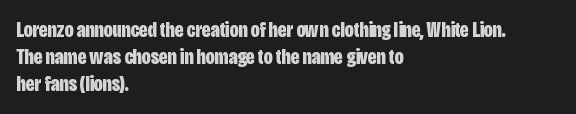
{"italic": "no", "bold": "yes", "underline": "no", "align": "left", "line_spacing_ratio": 1.23, "letter_spacing": "normal", "letter_spacing_em": 0.0, "glyph_px": 22}
